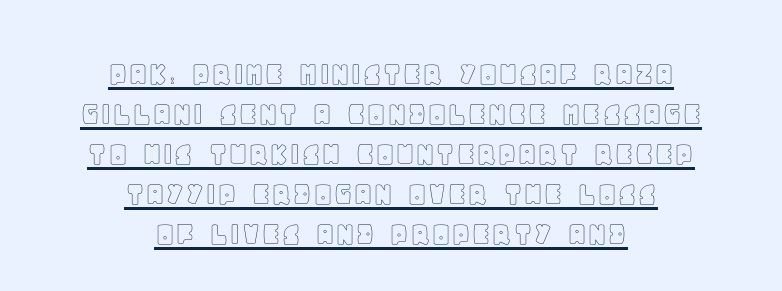
The image shows 35 px text type, upright; set centered, tight line spacing (1.14x), normal letter spacing, underlined; a large x-height.
